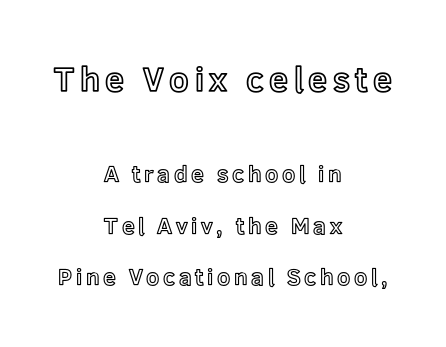
No italicization has been applied; the sample stays upright. In terms of leading, this rendering errs on the spacious side. The letters advance in unequal steps, a hallmark of proportional type. Underline: absent. The rendering shrinks the type as you move from the upper chunk to the lower.
